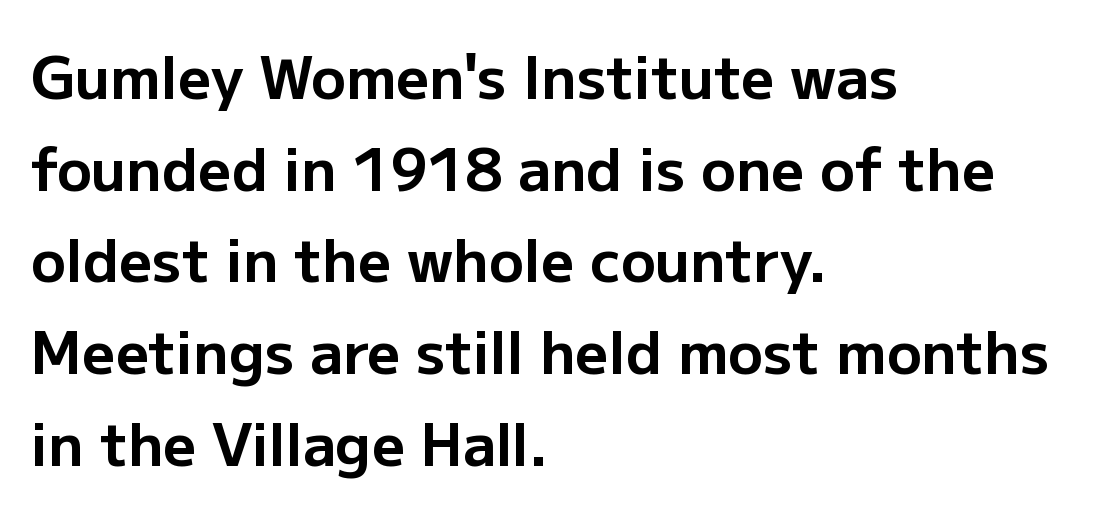
The image shows 58 px bold sans-serif type, upright; set left-aligned, normal line spacing (1.58x), normal letter spacing, not underlined; low stroke contrast and a medium x-height.
